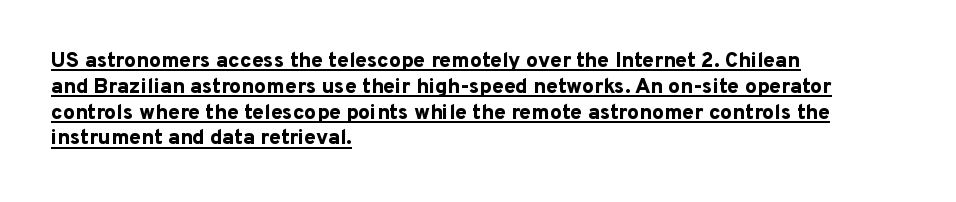
The rendering uses the underline text-decoration. Here the glyphs are tracked normally, forming tight word shapes. The face used here has the dense, thick strokes of a bold. Do the letters lean? They stand straight. Leftover space on each line is placed entirely after the last word.
